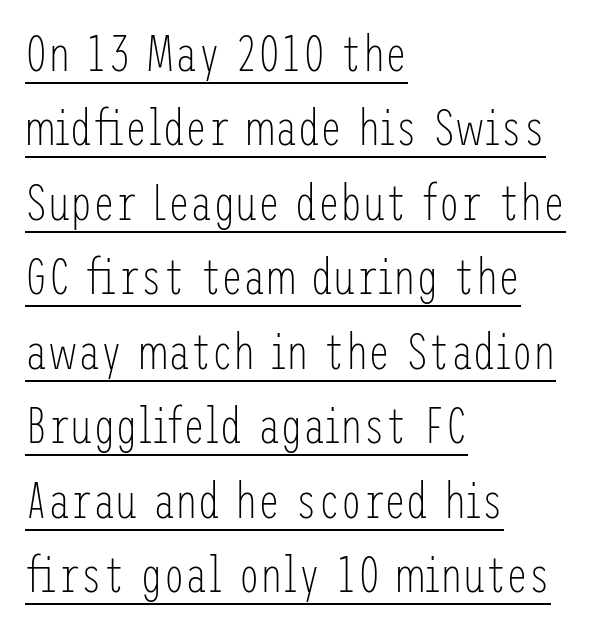
The image shows 50 px light, condensed sans-serif type, upright; set left-aligned, normal line spacing (1.49x), normal letter spacing, underlined; low stroke contrast and a medium x-height.
